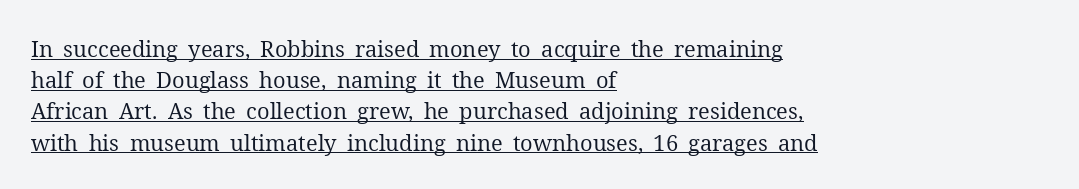
The image shows 22 px text type, upright; set left-aligned, normal line spacing (1.42x), normal letter spacing, underlined.
